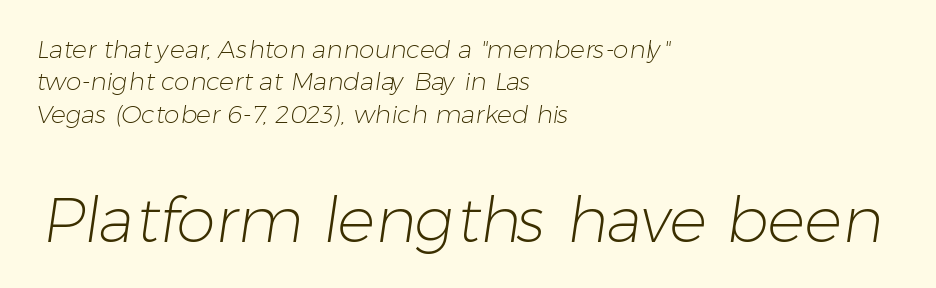
Q: Is the text bold? A: No.
Q: Is the typeface a serif or a sans-serif typeface? A: Sans-serif.
Q: Is the text underlined? A: No.
Q: How is the paragraph aligned? A: Left-aligned.
Q: Is the spacing between letters normal or unusually wide? A: Normal.
Q: Is the spacing between lines tight, normal or loose? A: Normal.
Q: Which block of text is set in a larger size, the first (top) or the second (bottom)? A: The second (bottom) one.
Q: Width (condensed, normal, or wide)? A: Normal.
Q: Stroke contrast? A: Low.
Q: x-height? A: Medium.
Q: Monospaced? A: No.
